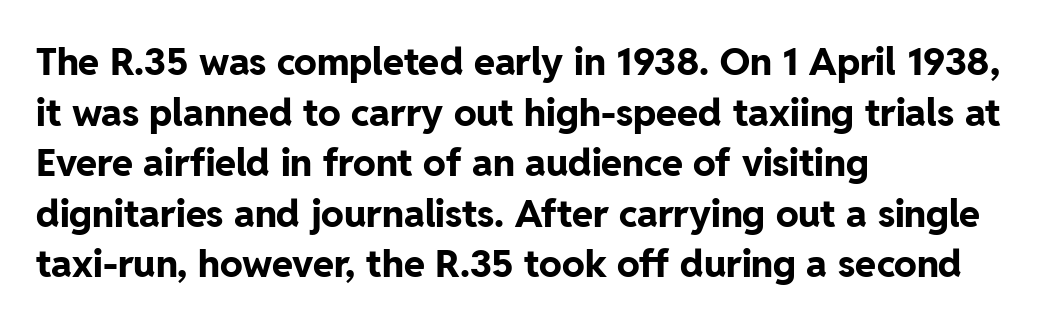
Q: Is the text bold? A: Yes.
Q: Is the text italic (slanted)? A: No, it is upright.
Q: Is the typeface a serif or a sans-serif typeface? A: Sans-serif.
Q: Is the text underlined? A: No.
Q: How is the paragraph aligned? A: Left-aligned.
Q: Is the spacing between letters normal or unusually wide? A: Normal.
Q: Is the spacing between lines tight, normal or loose? A: Normal.
Q: Width (condensed, normal, or wide)? A: Normal.
Q: Stroke contrast? A: Low.
Q: x-height? A: Medium.
Q: Monospaced? A: No.
